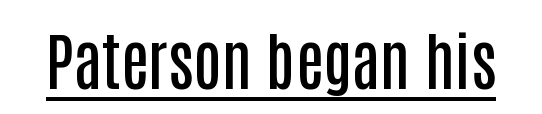
Q: Is the text bold? A: Semi-bold.
Q: Is the text italic (slanted)? A: No, it is upright.
Q: Is the typeface a serif or a sans-serif typeface? A: Sans-serif.
Q: Is the text underlined? A: Yes.
Q: Is the spacing between letters normal or unusually wide? A: Normal.
Q: Width (condensed, normal, or wide)? A: Condensed.
Q: Stroke contrast? A: Low.
Q: x-height? A: Large.
Q: Monospaced? A: No.
